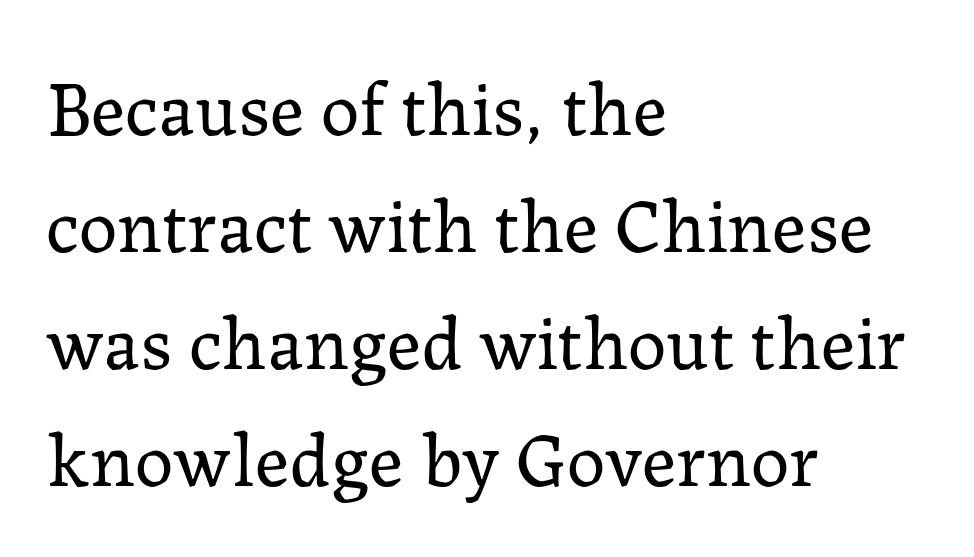
{"serif": "yes", "italic": "no", "bold": "no", "weight": "regular", "width": "normal", "stroke_contrast": "low", "x_height": "medium", "monospaced": "no", "underline": "no", "align": "left", "line_spacing": "normal", "line_spacing_ratio": 1.52, "letter_spacing": "normal", "letter_spacing_em": 0.0, "glyph_px": 77}
